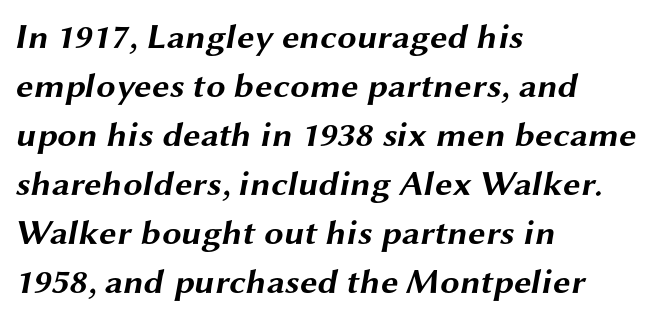
Does extra space separate the letters? No, they use regular spacing. These lines carry a lot of weight — the face is fully bold. Horizontally, the lines are justified to the leading edge only. Descender tails drop into unmarked territory. Is this a fixed-width face? No — the glyphs have proportional, varying widths.
